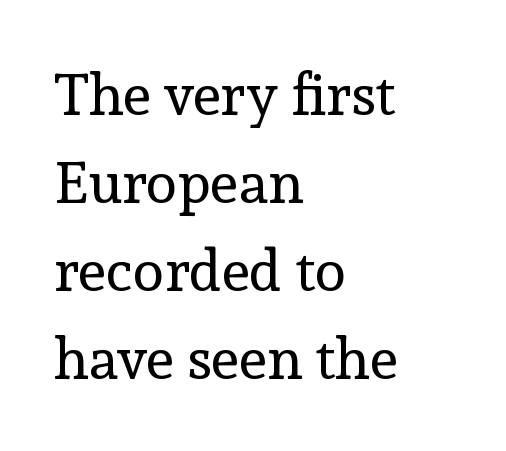
Here the designer chose a conventional face with non-uniform glyph widths. Vertically, the passage feels balanced, rows spaced as you'd expect. A quiet, ordinary-to-light weight characterises the typeface. These lines keep a tight, regular rhythm from letter to letter. Is the block centered? No — it sits flush against the left margin.
